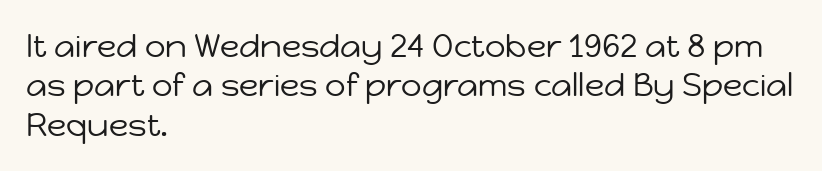
{"serif": "no", "italic": "no", "bold": "no", "weight": "regular", "width": "normal", "stroke_contrast": "low", "x_height": "medium", "monospaced": "no", "underline": "no", "align": "left", "line_spacing_ratio": 1.23, "letter_spacing": "normal", "letter_spacing_em": 0.0, "glyph_px": 32}
